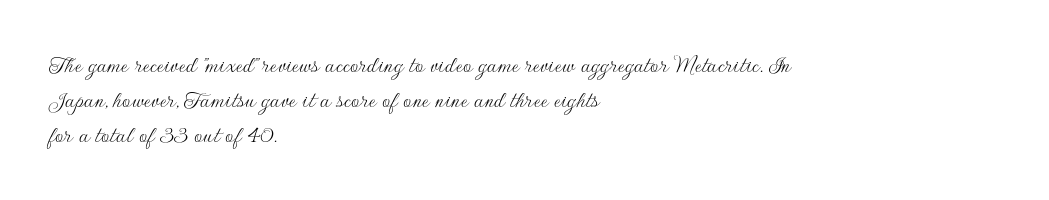
The image shows 26 px text type; set left-aligned, normal line spacing (1.34x), normal letter spacing, not underlined.
